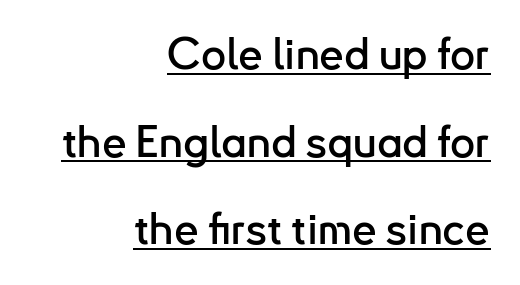
Q: Is the text italic (slanted)? A: No, it is upright.
Q: Is the typeface a serif or a sans-serif typeface? A: Sans-serif.
Q: Is the text underlined? A: Yes.
Q: How is the paragraph aligned? A: Right-aligned.
Q: Is the spacing between letters normal or unusually wide? A: Normal.
Q: Is the spacing between lines tight, normal or loose? A: Loose.
Q: Width (condensed, normal, or wide)? A: Normal.
Q: Stroke contrast? A: Low.
Q: x-height? A: Small.
Q: Monospaced? A: No.
